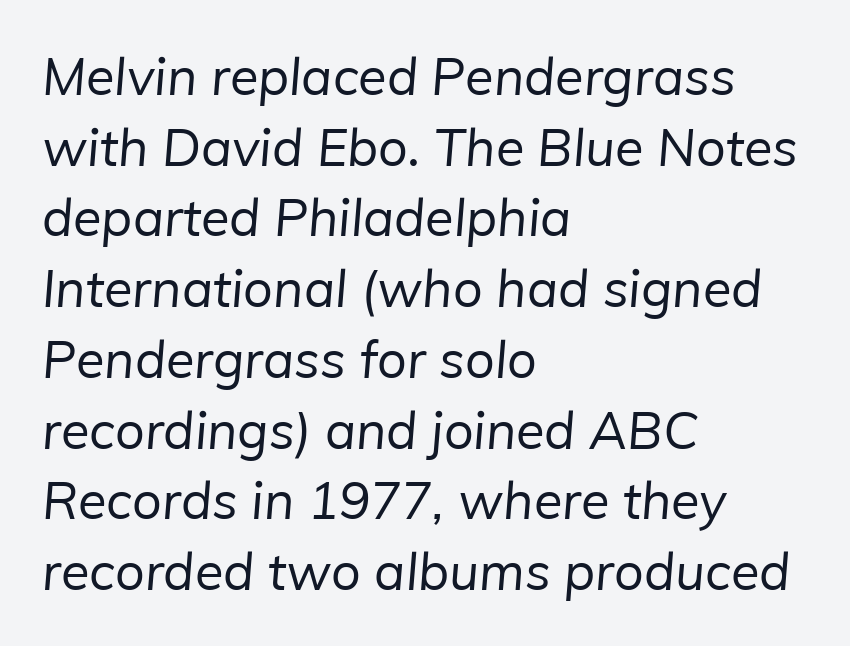
{"serif": "no", "bold": "no", "weight": "regular", "width": "normal", "stroke_contrast": "low", "x_height": "medium", "monospaced": "no", "underline": "no", "align": "left", "line_spacing": "normal", "line_spacing_ratio": 1.36, "letter_spacing": "normal", "letter_spacing_em": 0.0, "glyph_px": 52}
